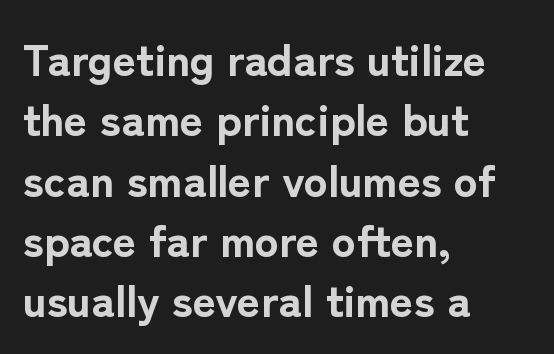
The image shows 45 px bold sans-serif type, upright; set left-aligned, normal line spacing (1.34x), normal letter spacing, not underlined; low stroke contrast and a medium x-height.
